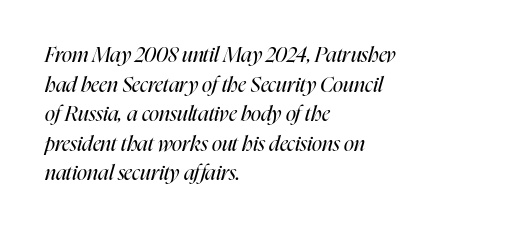
{"italic": "yes", "lean": "right", "slant_degrees": 16, "bold": "no", "underline": "no", "align": "left", "line_spacing": "normal", "line_spacing_ratio": 1.41, "letter_spacing": "normal", "letter_spacing_em": 0.0, "glyph_px": 21}
